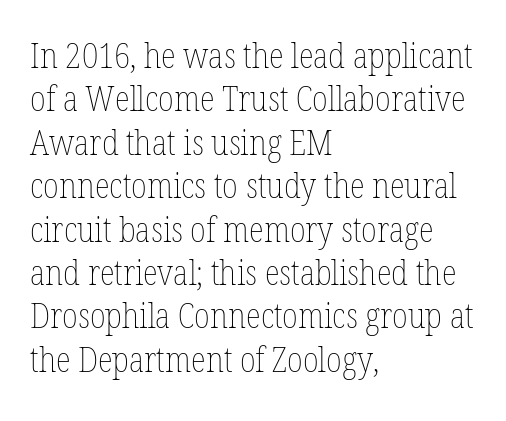
The image shows 35 px thin, condensed type, upright; set left-aligned, line spacing 1.24x, normal letter spacing, not underlined; low stroke contrast and a medium x-height.
